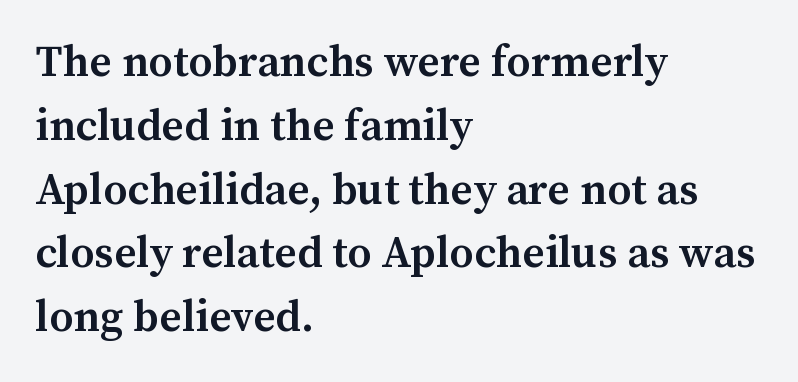
Q: Is the text bold? A: Semi-bold.
Q: Is the text italic (slanted)? A: No, it is upright.
Q: Is the typeface a serif or a sans-serif typeface? A: Serif.
Q: Is the text underlined? A: No.
Q: How is the paragraph aligned? A: Left-aligned.
Q: Is the spacing between letters normal or unusually wide? A: Normal.
Q: Is the spacing between lines tight, normal or loose? A: Normal.
Q: Width (condensed, normal, or wide)? A: Normal.
Q: Stroke contrast? A: Medium.
Q: x-height? A: Medium.
Q: Monospaced? A: No.
